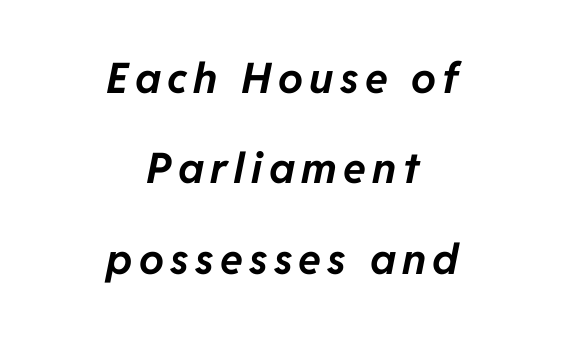
If you drew a line through each stem, it would be angled. The passage shown stacks its lines with a broad gap. The rendering uses natural spacing where letterforms have individual widths. The rendering positions every line midway between the sides. Just letters on the line, the space beneath them empty. Each glyph is drawn with heavy, bold strokes.
